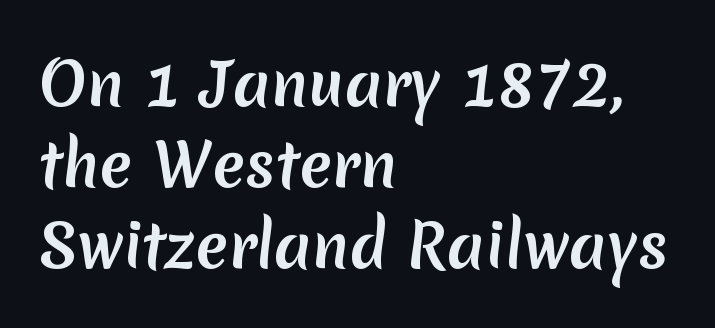
Q: Is the typeface a serif or a sans-serif typeface? A: Sans-serif.
Q: Is the text underlined? A: No.
Q: How is the paragraph aligned? A: Left-aligned.
Q: Is the spacing between letters normal or unusually wide? A: Normal.
Q: Is the spacing between lines tight, normal or loose? A: Normal.
Q: Width (condensed, normal, or wide)? A: Normal.
Q: Stroke contrast? A: Medium.
Q: x-height? A: Medium.
Q: Monospaced? A: No.
